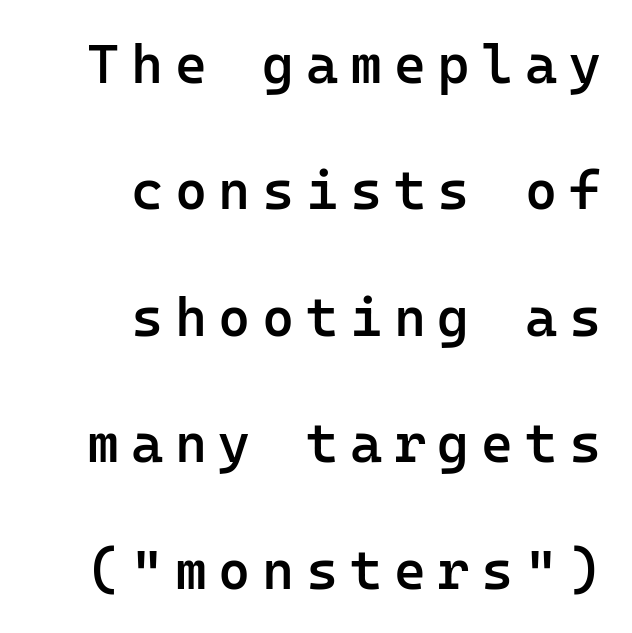
Plain, unruled lines of type. Layout note: lines flush right. These lines are rendered in a fixed-pitch font. Are there feet on the stems? There aren't — it's a sans. Each word looks stretched out because of the extra space between its letters.
